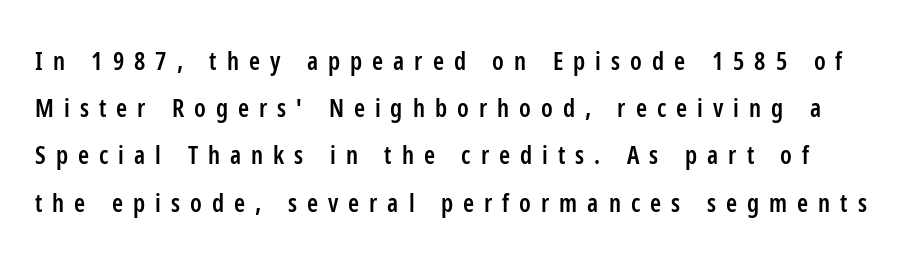
{"italic": "no", "bold": "semi", "underline": "no", "line_spacing_ratio": 1.89, "letter_spacing": "wide", "letter_spacing_em": 0.4, "glyph_px": 25}
